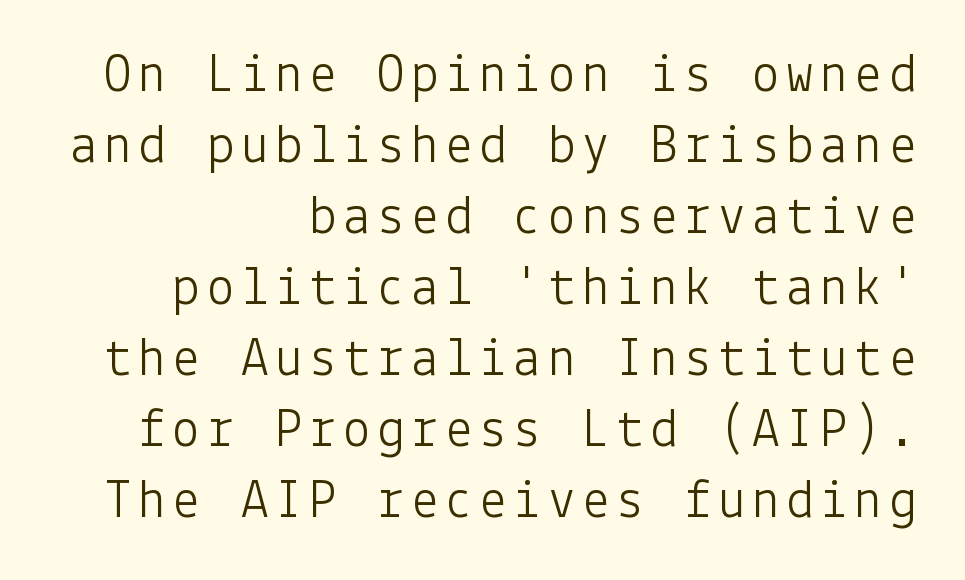
The image shows 55 px light sans-serif type, upright; set right-aligned, normal line spacing (1.29x), not underlined; low stroke contrast and a medium x-height.
